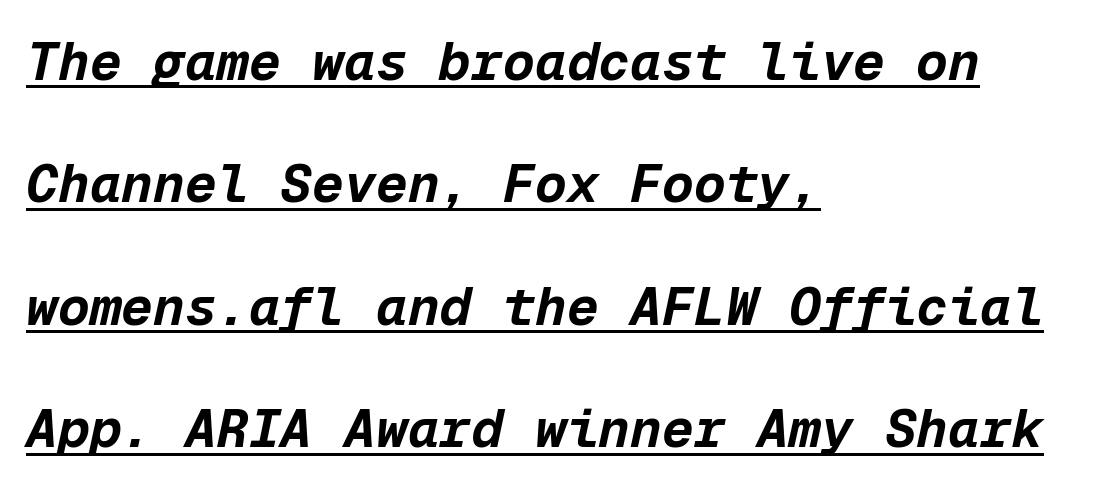
The image shows 53 px bold type, italic (leaning right), monospaced; set left-aligned, loose line spacing (2.31x), normal letter spacing, underlined; low stroke contrast and a medium x-height.
